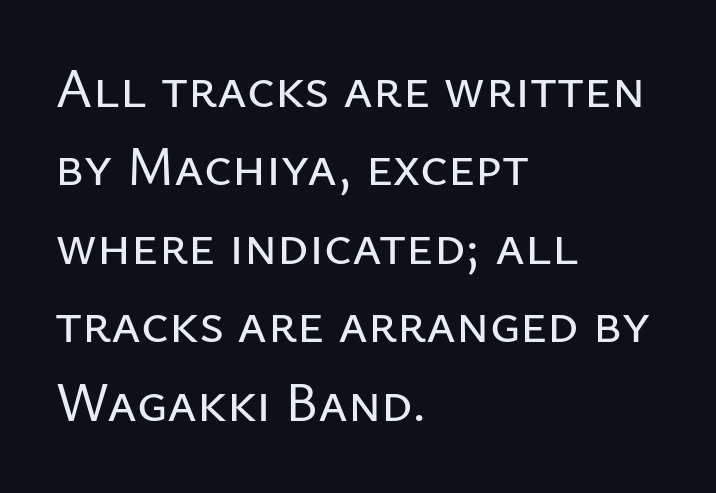
{"serif": "no", "italic": "no", "width": "normal", "stroke_contrast": "low", "x_height": "medium", "monospaced": "no", "underline": "no", "align": "left", "line_spacing": "normal", "line_spacing_ratio": 1.4, "letter_spacing": "normal", "letter_spacing_em": 0.0, "glyph_px": 56}
